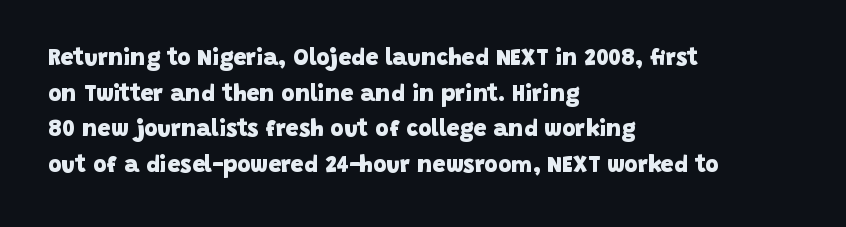
The image shows 23 px bold type; set left-aligned, normal line spacing (1.55x), normal letter spacing, not underlined.
